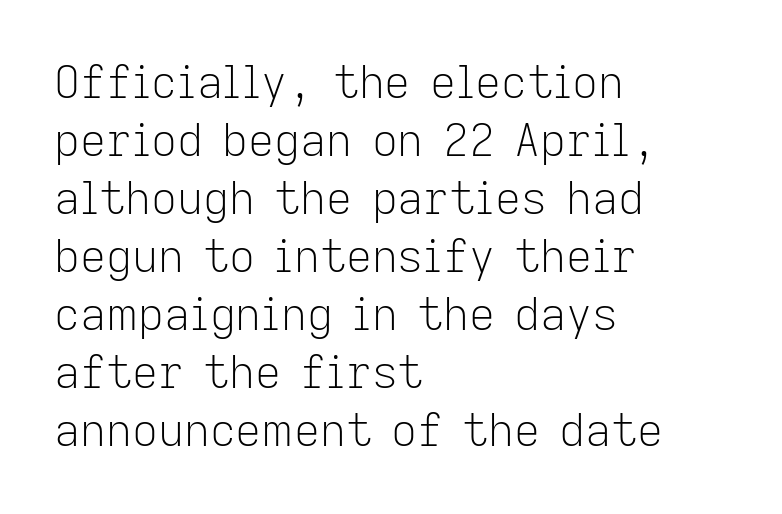
Q: Is the text bold? A: No.
Q: Is the text italic (slanted)? A: No, it is upright.
Q: Is the typeface a serif or a sans-serif typeface? A: Sans-serif.
Q: Is the text underlined? A: No.
Q: How is the paragraph aligned? A: Left-aligned.
Q: Is the spacing between letters normal or unusually wide? A: Normal.
Q: Is the spacing between lines tight, normal or loose? A: Normal.
Q: Width (condensed, normal, or wide)? A: Normal.
Q: Stroke contrast? A: Low.
Q: x-height? A: Medium.
Q: Monospaced? A: No.
